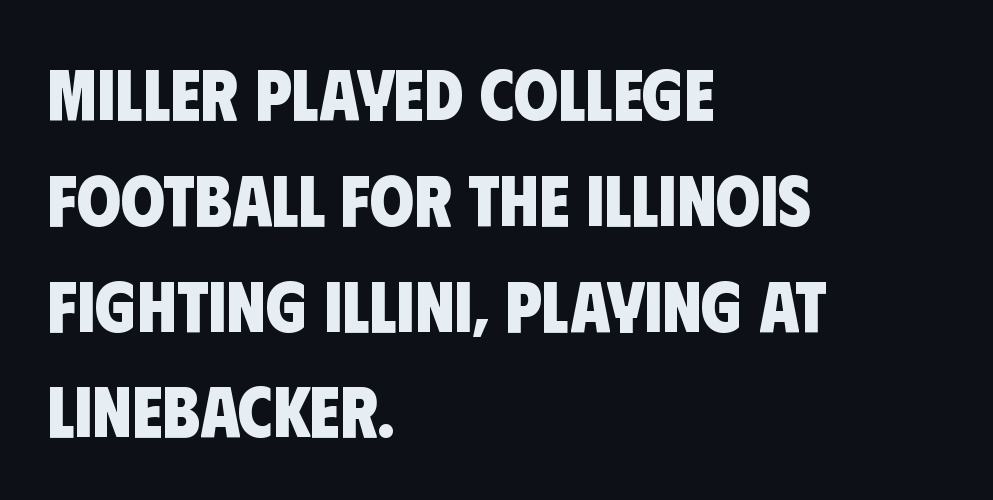
The paragraph shown leans on its left margin. The space beneath each line is pristine and unruled. Plenty of ink on the page — the face is bold. The rendering uses natural spacing where letterforms have individual widths. Interline gaps are of average width in this sample.
